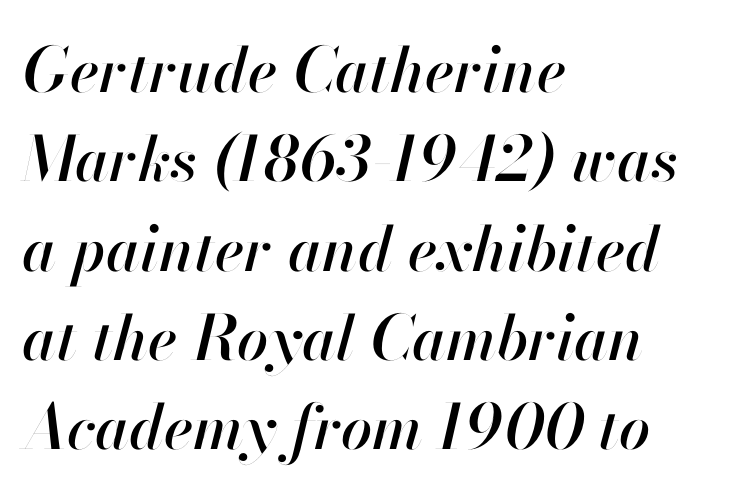
These lines were composed using italics. The lines sit at an ordinary, default distance from one another. Which margin do the lines hug? The left one — the right edge is uneven. The specimen omits any rule beneath the text block's lines. No extra tracking has been applied to these lines.
